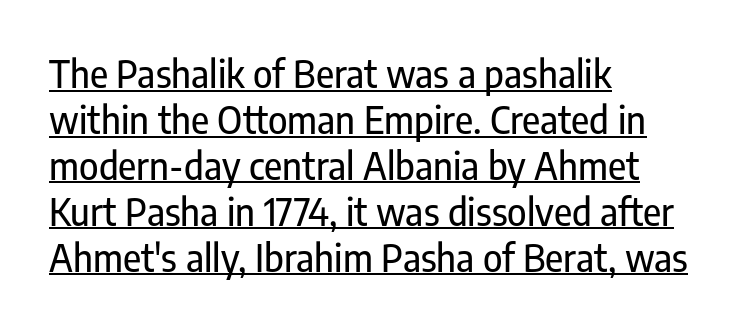
What decoration does the sample have? An underline. Tracking here is standard; glyphs follow each other at the usual distance. Regarding serifs, this sample does without them. Posture: upright roman. This sample has the flowing, uneven cadence of proportional lettering. Horizontally, the lines are justified to the leading edge only.
